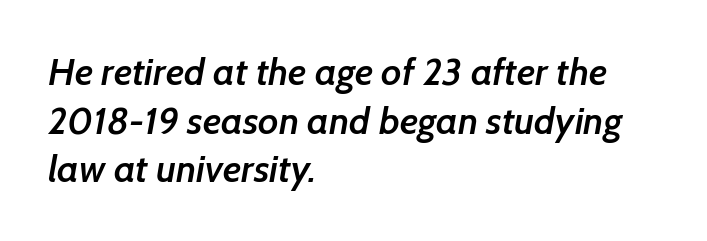
The image shows 38 px semibold sans-serif type; set left-aligned, normal line spacing (1.28x), normal letter spacing, not underlined; low stroke contrast and a medium x-height.
